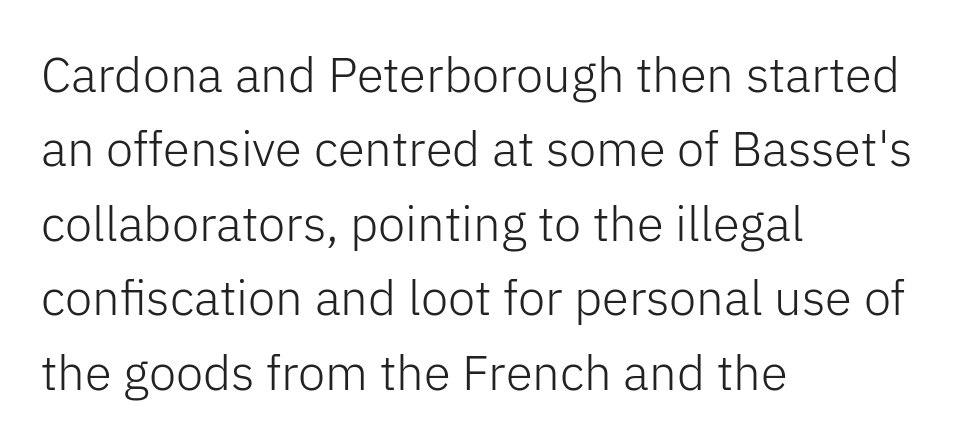
{"serif": "no", "italic": "no", "bold": "no", "weight": "light", "width": "normal", "stroke_contrast": "low", "x_height": "medium", "monospaced": "no", "underline": "no", "align": "left", "line_spacing": "normal", "line_spacing_ratio": 1.52, "letter_spacing": "normal", "letter_spacing_em": 0.0, "glyph_px": 49}
